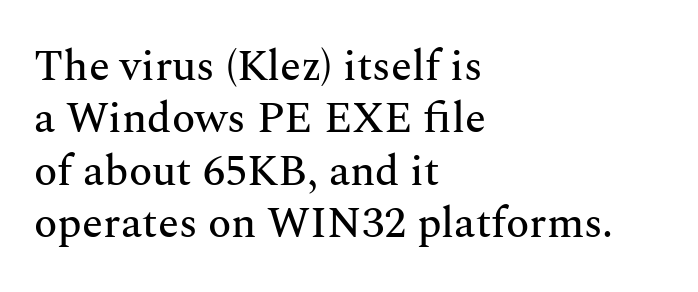
{"serif": "yes", "italic": "no", "width": "normal", "stroke_contrast": "medium", "x_height": "medium", "monospaced": "no", "underline": "no", "align": "left", "line_spacing_ratio": 1.22, "letter_spacing": "normal", "letter_spacing_em": 0.0, "glyph_px": 43}
